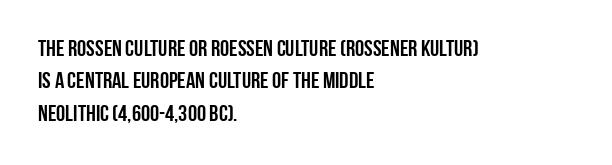
Rule under the text: the space is simply empty. Glyph-to-glyph distance matches everyday printed text. This block has exactly the height ordinary leading produces. Every character sits straight up, as roman type does. Teacher's note: observe the even left margin — that is flush-left alignment.
